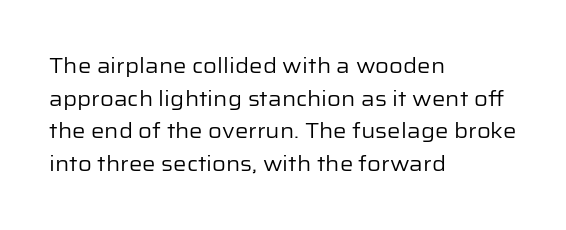
The image shows 21 px text type, upright; set left-aligned, normal line spacing (1.55x), normal letter spacing, not underlined.
